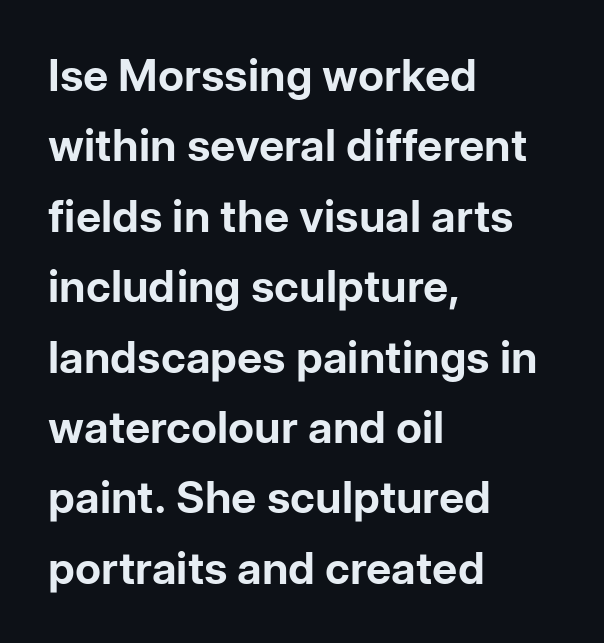
{"serif": "no", "italic": "no", "bold": "yes", "weight": "bold", "width": "normal", "stroke_contrast": "low", "x_height": "medium", "monospaced": "no", "underline": "no", "align": "left", "line_spacing": "normal", "line_spacing_ratio": 1.6, "letter_spacing": "normal", "letter_spacing_em": 0.0, "glyph_px": 44}
